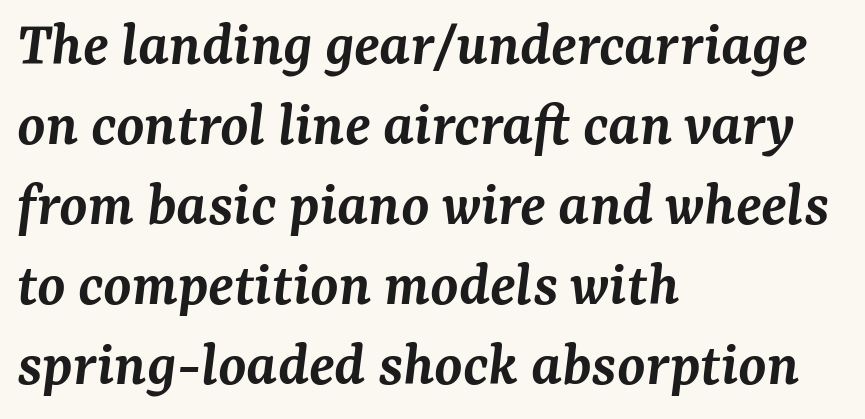
{"serif": "yes", "italic": "yes", "lean": "right", "slant_degrees": 7, "bold": "semi", "weight": "semibold", "width": "normal", "stroke_contrast": "medium", "x_height": "medium", "monospaced": "no", "underline": "no", "align": "left", "line_spacing": "normal", "line_spacing_ratio": 1.25, "letter_spacing": "normal", "letter_spacing_em": 0.0, "glyph_px": 64}
